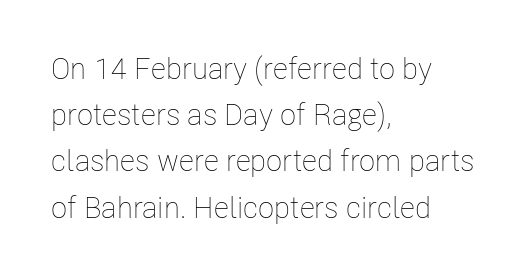
Regarding leading, the lines here are spaced in the standard way. Here the glyphs are tracked normally, forming tight word shapes. Beneath every word, the page is bare. Looks like regular typesetting: each glyph gets only the width it needs. No letter is thick-stroked: the sample isn't bold. Is there any slant? The stems are plumb.
